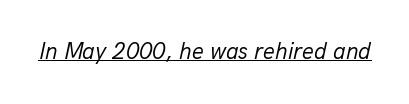
Underline: present. Heaviness? Minimal to ordinary, like unemphasized prose. The face used here has a pronounced slope to its letters. Inter-character spacing is left at the font's built-in metrics.
